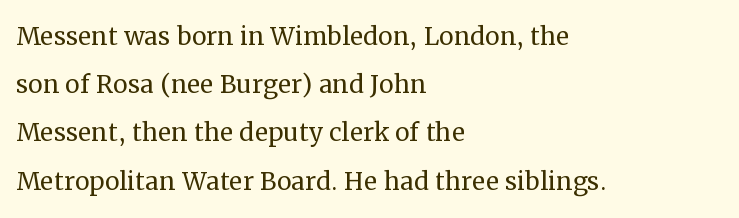
Q: Is the text bold? A: No.
Q: Is the text italic (slanted)? A: No, it is upright.
Q: Is the typeface a serif or a sans-serif typeface? A: Serif.
Q: Is the text underlined? A: No.
Q: How is the paragraph aligned? A: Left-aligned.
Q: Is the spacing between letters normal or unusually wide? A: Normal.
Q: Is the spacing between lines tight, normal or loose? A: Normal.
Q: Width (condensed, normal, or wide)? A: Normal.
Q: Stroke contrast? A: Medium.
Q: x-height? A: Medium.
Q: Monospaced? A: No.
